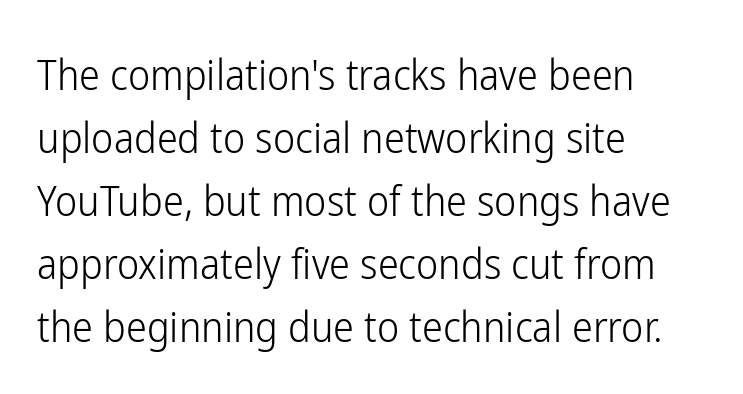
If you drew a line through each stem, it would be perfectly vertical. The line texture is even and compact thanks to regular tracking. Honestly, the row spacing looks completely unremarkable. Classification — sans serif.
